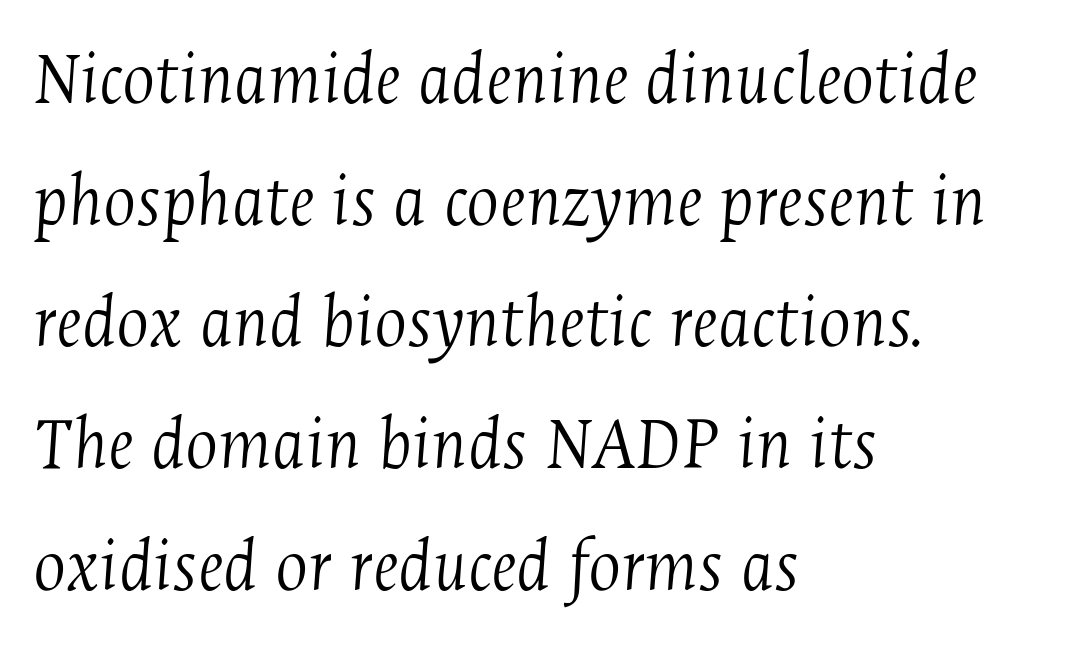
Q: Is the text bold? A: No.
Q: Is the text italic (slanted)? A: Yes, it leans right by about 4 degrees.
Q: Is the typeface a serif or a sans-serif typeface? A: Serif.
Q: Is the text underlined? A: No.
Q: How is the paragraph aligned? A: Left-aligned.
Q: Is the spacing between letters normal or unusually wide? A: Normal.
Q: Is the spacing between lines tight, normal or loose? A: Normal.
Q: Width (condensed, normal, or wide)? A: Condensed.
Q: Stroke contrast? A: Medium.
Q: x-height? A: Medium.
Q: Monospaced? A: No.
